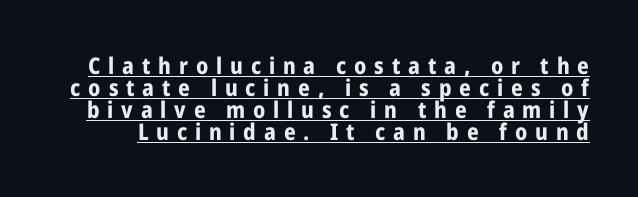
The image shows 23 px bold type, upright; set tight line spacing (0.96x), unusually wide letter spacing (+0.34 em), underlined.
